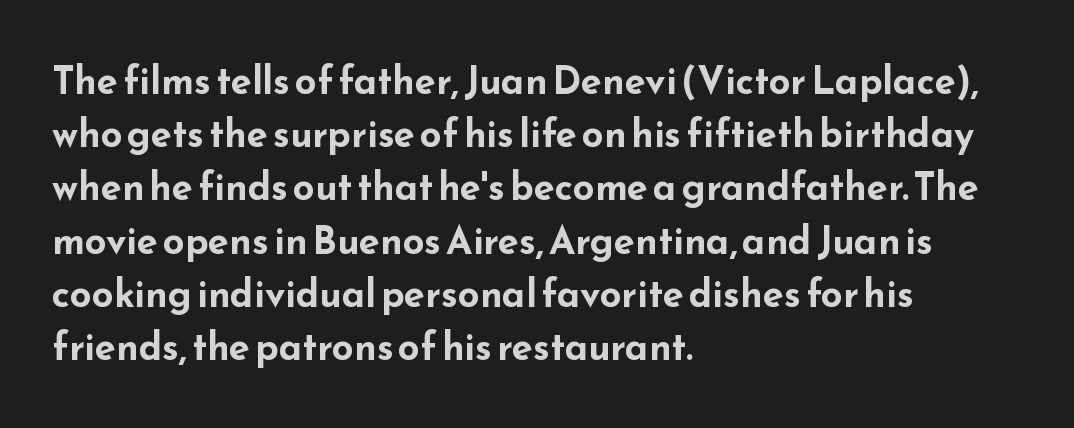
The image shows 38 px bold, wide sans-serif type, upright; set left-aligned, normal line spacing (1.4x), normal letter spacing, not underlined; low stroke contrast and a small x-height.
